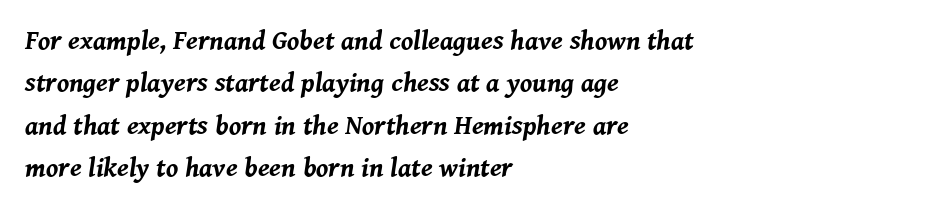
Q: Is the text bold? A: Yes.
Q: Is the text italic (slanted)? A: Yes, it leans right by about 8 degrees.
Q: Is the text underlined? A: No.
Q: How is the paragraph aligned? A: Left-aligned.
Q: Is the spacing between letters normal or unusually wide? A: Normal.
Q: Is the spacing between lines tight, normal or loose? A: Normal.
